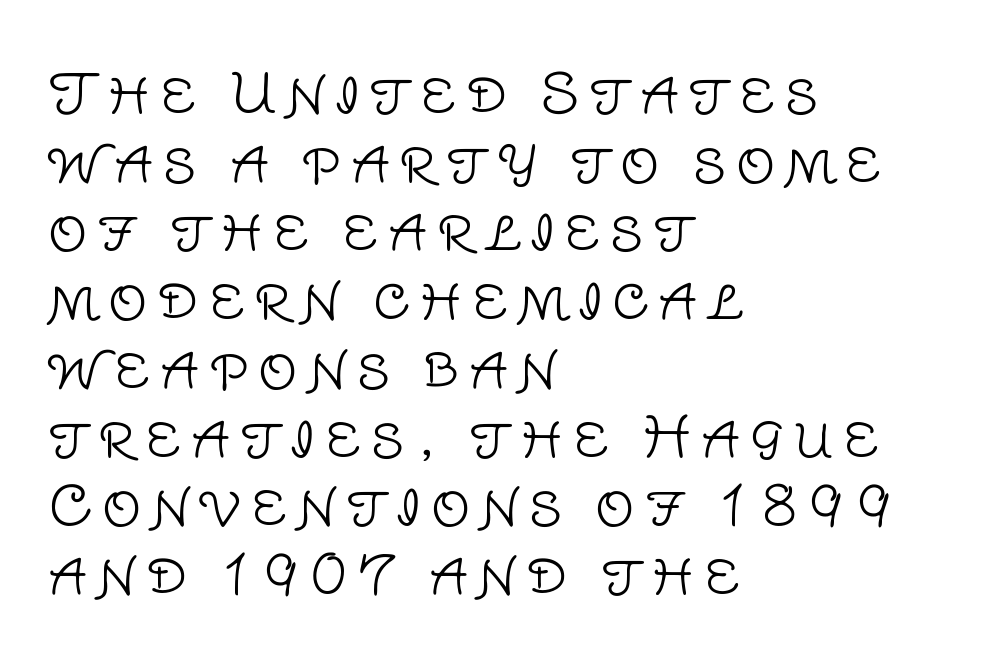
Q: Is the text bold? A: No.
Q: Is the text italic (slanted)? A: Yes.
Q: Is the typeface a serif or a sans-serif typeface? A: Sans-serif.
Q: Is the text underlined? A: No.
Q: How is the paragraph aligned? A: Left-aligned.
Q: Is the spacing between lines tight, normal or loose? A: Normal.
Q: Width (condensed, normal, or wide)? A: Normal.
Q: Stroke contrast? A: Low.
Q: x-height? A: Large.
Q: Monospaced? A: No.
